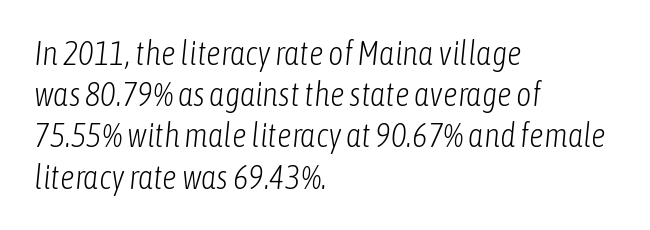
{"italic": "yes", "lean": "right", "slant_degrees": 6, "bold": "no", "weight": "light", "width": "condensed", "stroke_contrast": "low", "x_height": "medium", "monospaced": "no", "underline": "no", "align": "left", "line_spacing": "normal", "line_spacing_ratio": 1.25, "letter_spacing": "normal", "letter_spacing_em": 0.0, "glyph_px": 33}
